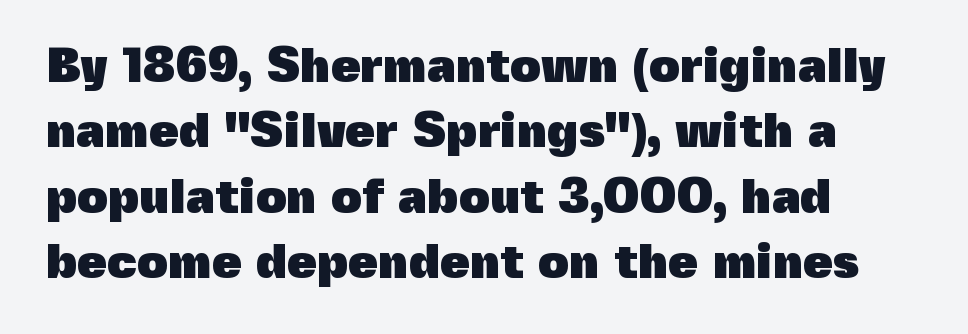
{"serif": "no", "italic": "no", "bold": "yes", "weight": "heavy", "width": "normal", "x_height": "medium", "monospaced": "no", "underline": "no", "align": "left", "line_spacing": "normal", "line_spacing_ratio": 1.36, "letter_spacing": "normal", "letter_spacing_em": 0.0, "glyph_px": 48}
